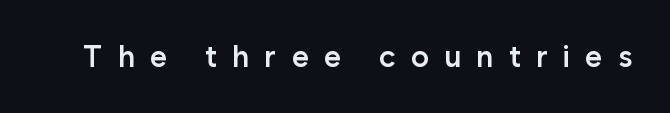
Q: Is the text bold? A: Semi-bold.
Q: Is the text italic (slanted)? A: No, it is upright.
Q: Is the typeface a serif or a sans-serif typeface? A: Sans-serif.
Q: Is the text underlined? A: No.
Q: Is the spacing between letters normal or unusually wide? A: Unusually wide.
Q: Width (condensed, normal, or wide)? A: Normal.
Q: Stroke contrast? A: Low.
Q: x-height? A: Medium.
Q: Monospaced? A: No.
